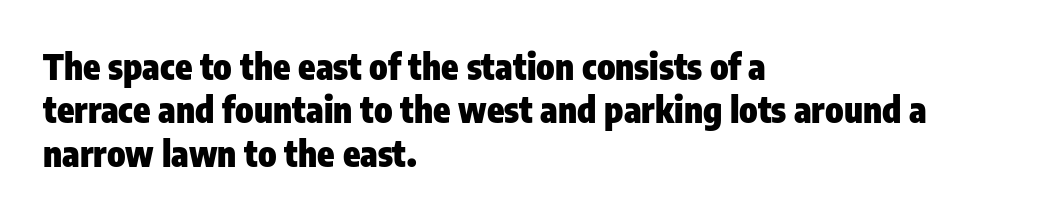
The image shows 35 px heavy, condensed sans-serif type, upright; set left-aligned, line spacing 1.24x, normal letter spacing, not underlined; low stroke contrast and a medium x-height.
